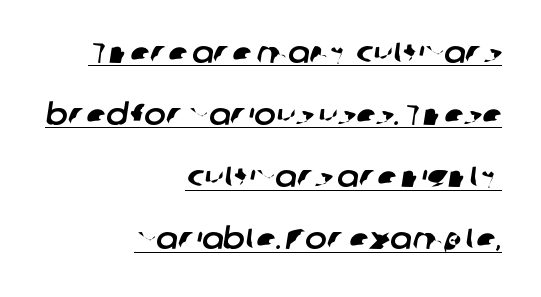
Q: Is the typeface a serif or a sans-serif typeface? A: Sans-serif.
Q: Is the text underlined? A: Yes.
Q: How is the paragraph aligned? A: Right-aligned.
Q: Is the spacing between letters normal or unusually wide? A: Normal.
Q: Is the spacing between lines tight, normal or loose? A: Loose.
Q: Width (condensed, normal, or wide)? A: Normal.
Q: Stroke contrast? A: Low.
Q: x-height? A: Medium.
Q: Monospaced? A: No.
